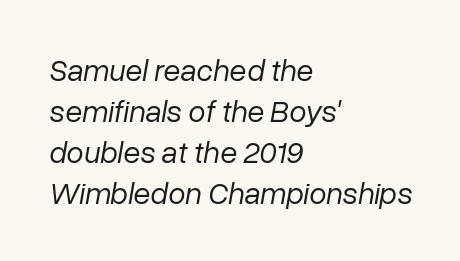
{"italic": "yes", "lean": "right", "slant_degrees": 10, "bold": "no", "weight": "regular", "width": "normal", "stroke_contrast": "low", "x_height": "medium", "monospaced": "no", "underline": "no", "align": "left", "line_spacing": "normal", "line_spacing_ratio": 1.32, "letter_spacing": "normal", "letter_spacing_em": 0.0, "glyph_px": 31}
